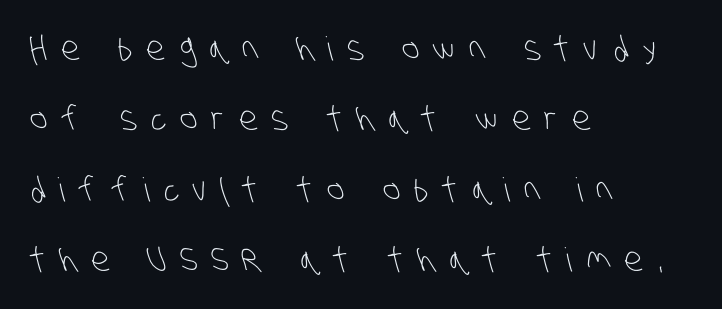
The image shows 33 px light, condensed sans-serif type; set left-aligned, loose line spacing (2.13x), unusually wide letter spacing (+0.43 em), not underlined; low stroke contrast and a large x-height.
